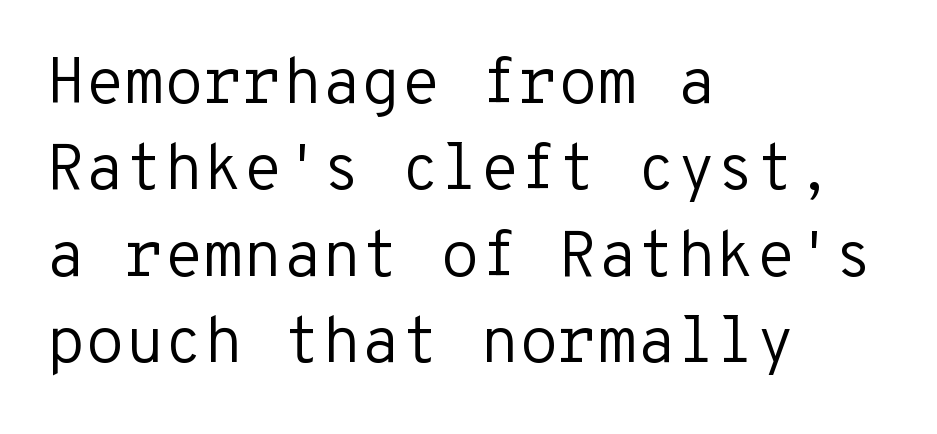
The image shows 64 px regular-weight sans-serif type, upright, monospaced; set left-aligned, normal line spacing (1.35x), normal letter spacing, not underlined; low stroke contrast and a medium x-height.
